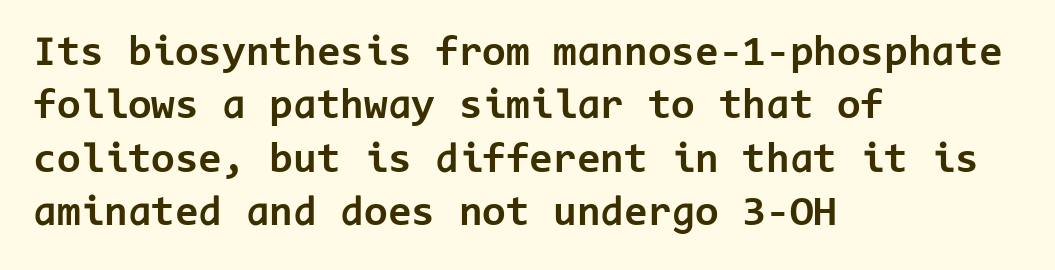
Q: Is the text bold? A: Yes.
Q: Is the text italic (slanted)? A: No, it is upright.
Q: Is the typeface a serif or a sans-serif typeface? A: Sans-serif.
Q: Is the text underlined? A: No.
Q: How is the paragraph aligned? A: Left-aligned.
Q: Is the spacing between letters normal or unusually wide? A: Normal.
Q: Width (condensed, normal, or wide)? A: Normal.
Q: Stroke contrast? A: Low.
Q: x-height? A: Medium.
Q: Monospaced? A: Yes.
